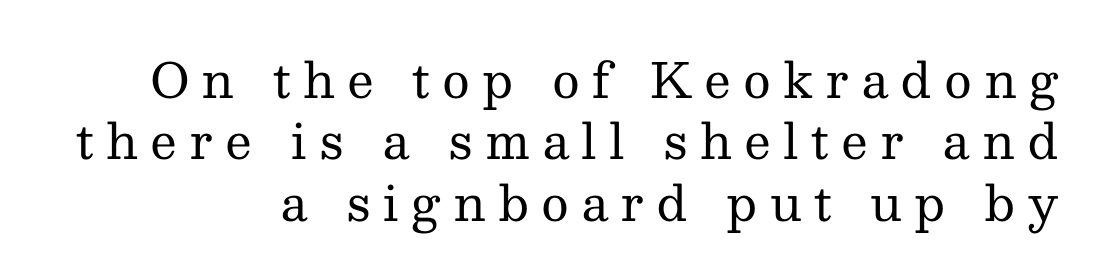
The image shows 48 px regular-weight serif type, upright; set right-aligned, normal line spacing (1.28x), unusually wide letter spacing (+0.25 em), not underlined; medium stroke contrast and a medium x-height.
